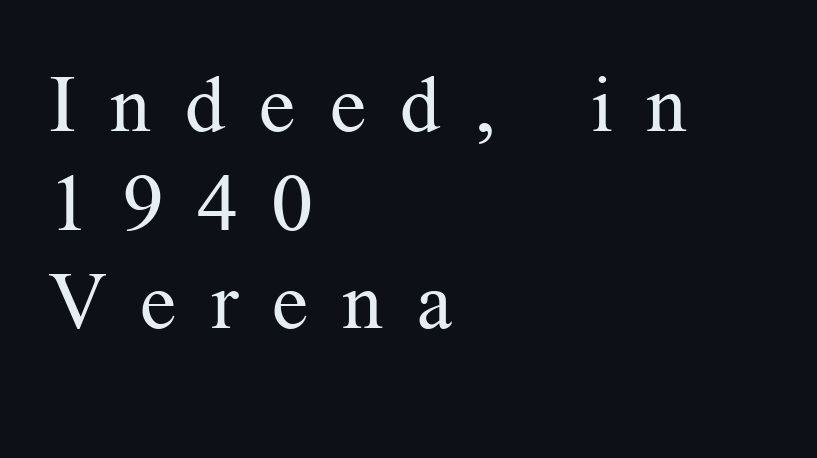
Q: Is the text bold? A: No.
Q: Is the text italic (slanted)? A: No, it is upright.
Q: Is the typeface a serif or a sans-serif typeface? A: Serif.
Q: Is the text underlined? A: No.
Q: How is the paragraph aligned? A: Left-aligned.
Q: Is the spacing between letters normal or unusually wide? A: Unusually wide.
Q: Is the spacing between lines tight, normal or loose? A: Normal.
Q: Width (condensed, normal, or wide)? A: Normal.
Q: Stroke contrast? A: Medium.
Q: x-height? A: Medium.
Q: Monospaced? A: No.
